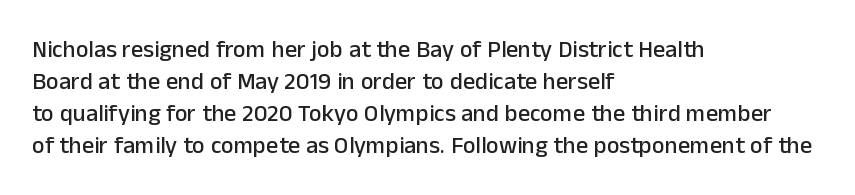
{"italic": "no", "underline": "no", "align": "left", "line_spacing": "normal", "line_spacing_ratio": 1.33, "letter_spacing": "normal", "letter_spacing_em": 0.0, "glyph_px": 24}
